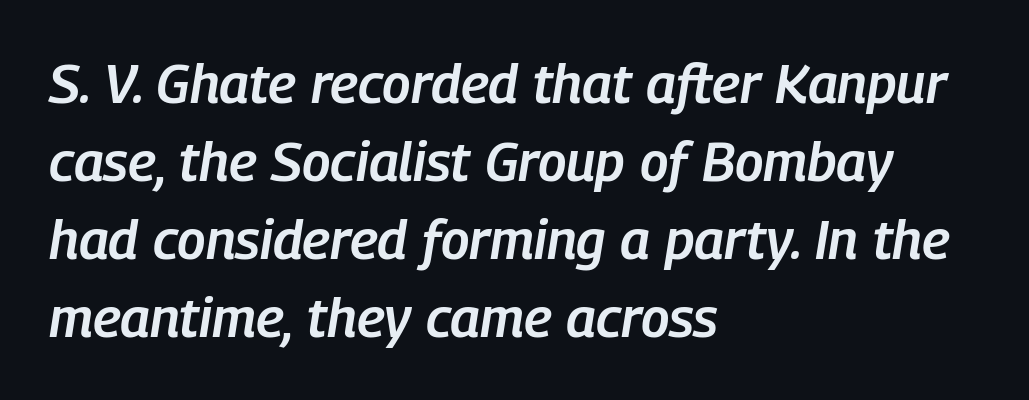
{"italic": "yes", "lean": "right", "slant_degrees": 9, "bold": "semi", "weight": "semibold", "width": "condensed", "stroke_contrast": "low", "x_height": "medium", "monospaced": "no", "underline": "no", "align": "left", "line_spacing": "normal", "line_spacing_ratio": 1.42, "letter_spacing": "normal", "letter_spacing_em": 0.0, "glyph_px": 55}
